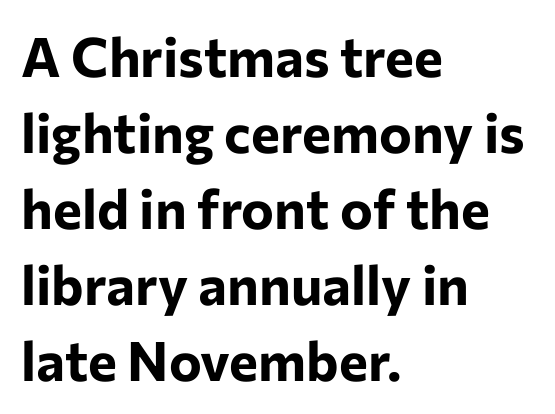
Whoever set this chose a conventional vertical rhythm. Spacing between characters is what you'd get straight out of the box. You could not count columns in this text — the font is proportionally spaced. Characters remain perfectly vertical along every line. In terms of letterform style, serifs are entirely absent. Glance below the letters and you will spot only blank space.
